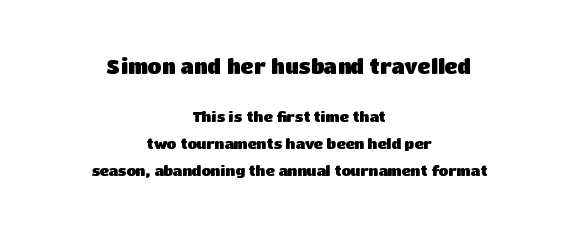
Interline gaps are noticeably wide in this sample. Designer's note — italics off, roman on. The rendering keeps characters at their native spacing. The first block has been scaled up relative to the second. These lines are centered, leaving both edges ragged. A bare baseline throughout the passage.
